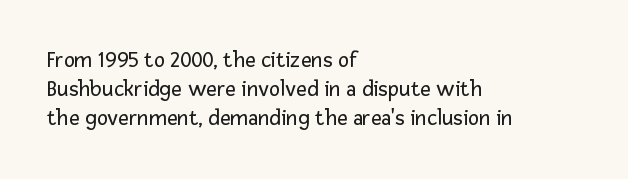
The image shows 23 px text type, upright; set left-aligned, normal line spacing (1.26x), normal letter spacing, not underlined.
